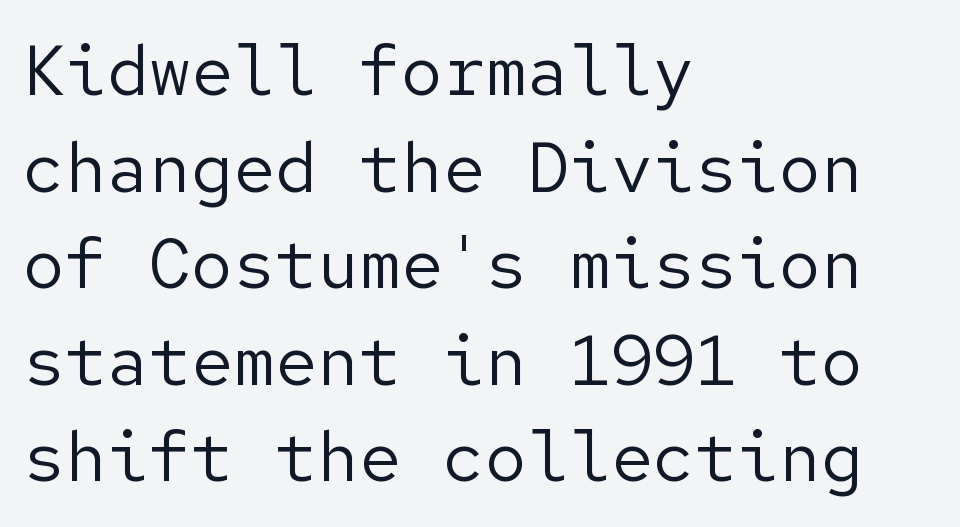
{"serif": "no", "italic": "no", "bold": "no", "weight": "regular", "width": "normal", "stroke_contrast": "low", "x_height": "medium", "underline": "no", "align": "left", "line_spacing": "normal", "line_spacing_ratio": 1.38, "letter_spacing": "normal", "letter_spacing_em": 0.0, "glyph_px": 70}
